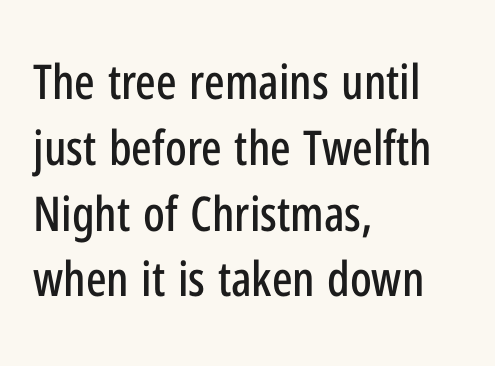
{"serif": "no", "italic": "no", "width": "condensed", "stroke_contrast": "low", "x_height": "medium", "monospaced": "no", "underline": "no", "align": "left", "line_spacing": "normal", "line_spacing_ratio": 1.37, "letter_spacing": "normal", "letter_spacing_em": 0.0, "glyph_px": 48}
